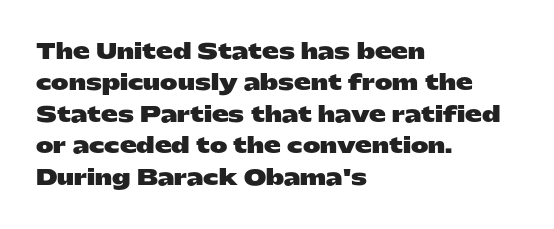
{"italic": "no", "bold": "yes", "underline": "no", "align": "left", "line_spacing": "normal", "line_spacing_ratio": 1.5, "letter_spacing": "normal", "letter_spacing_em": 0.0, "glyph_px": 21}
